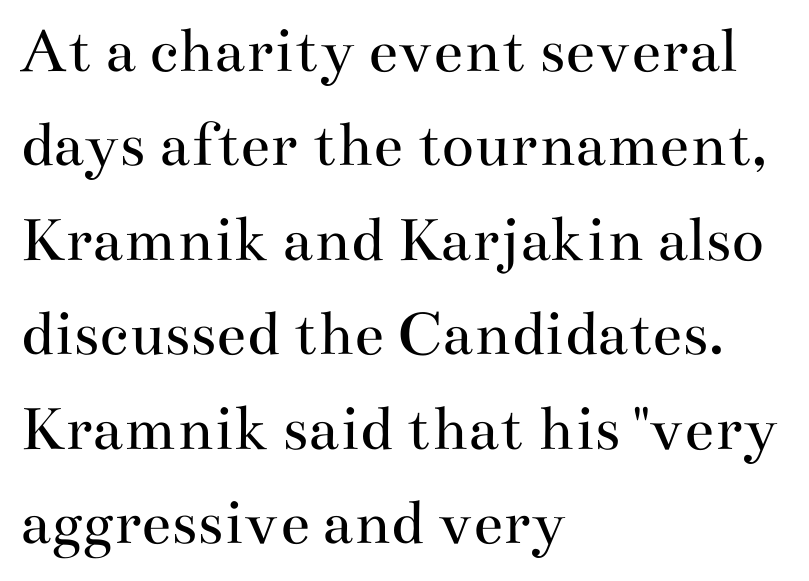
{"serif": "yes", "italic": "no", "bold": "no", "weight": "regular", "width": "wide", "stroke_contrast": "medium", "x_height": "small", "monospaced": "no", "underline": "no", "align": "left", "line_spacing": "normal", "line_spacing_ratio": 1.41, "letter_spacing": "normal", "letter_spacing_em": 0.0, "glyph_px": 67}
